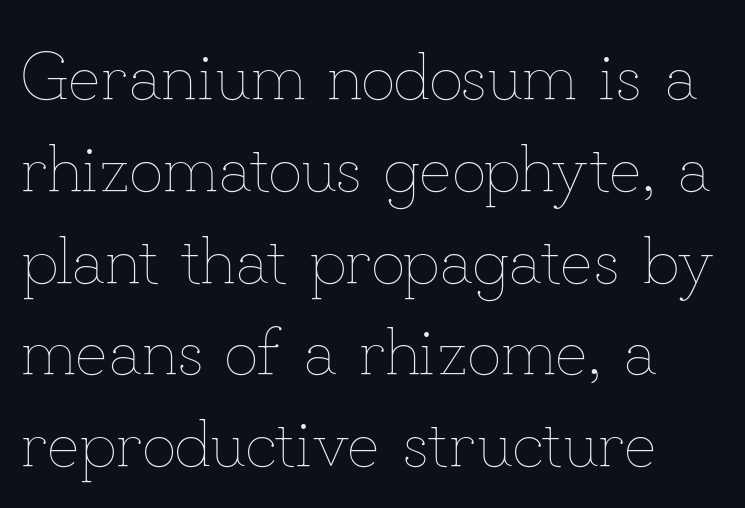
The image shows 67 px thin type, upright; set normal line spacing (1.37x), normal letter spacing, not underlined; low stroke contrast and a small x-height.
